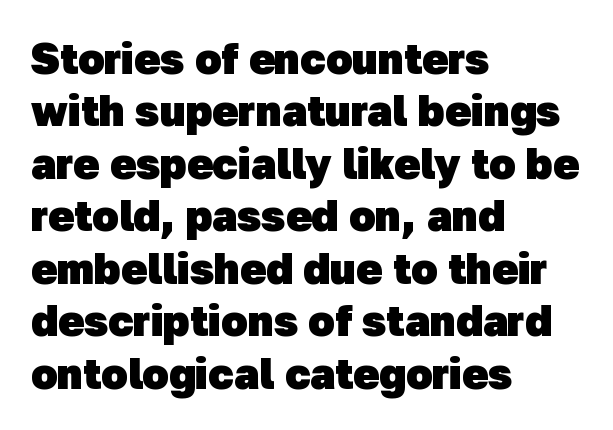
The designer went with a sans here, leaving each stem footless. Caption: multi-line text, flush left, ragged right. Varying glyph widths throughout — classic text-font behaviour. What weight is shown? A full bold with thick strokes. Clear beneath every line of the passage. This sample uses plain, unmodified letter spacing.
